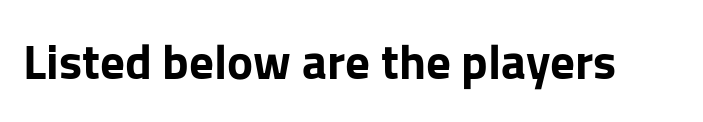
Caption: bold face, heavy strokes. The space beneath each line is pristine and unruled. The letters advance in unequal steps, a hallmark of proportional type. You can tell from the bare stems that sans-serif type was used. If you drew a line through each stem, it would be perfectly vertical.
